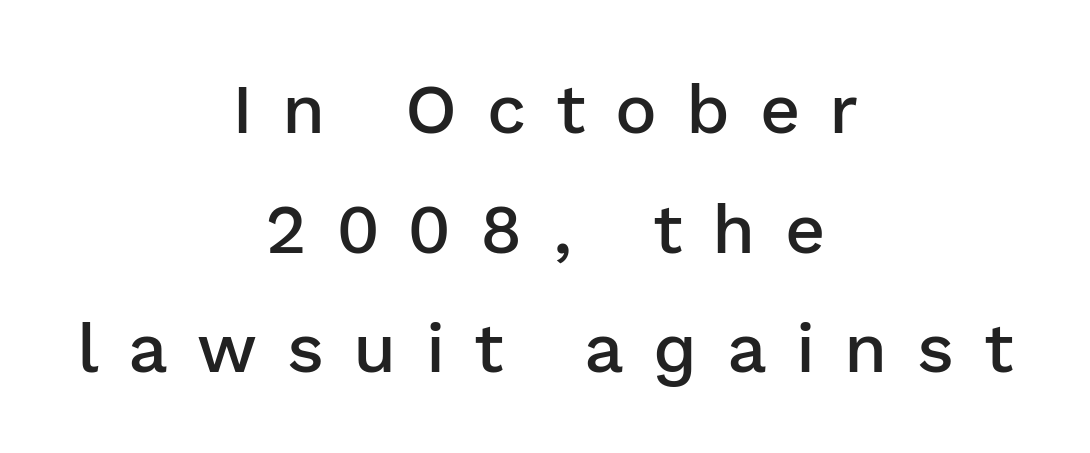
{"serif": "no", "italic": "no", "bold": "semi", "weight": "semibold", "width": "normal", "stroke_contrast": "low", "x_height": "medium", "monospaced": "no", "underline": "no", "align": "center", "line_spacing_ratio": 1.71, "letter_spacing": "wide", "letter_spacing_em": 0.42, "glyph_px": 70}
